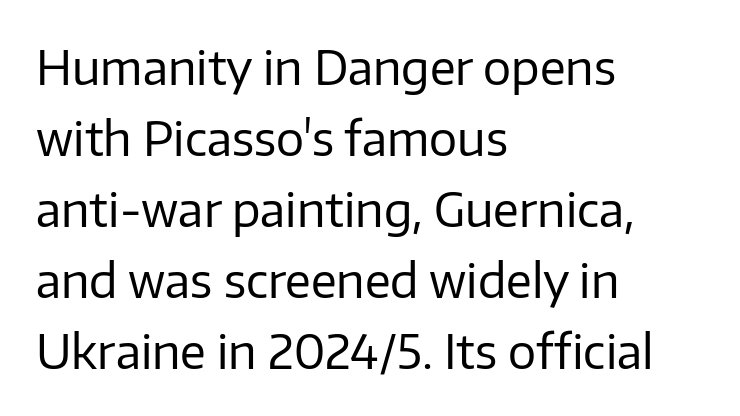
Q: Is the text bold? A: No.
Q: Is the text italic (slanted)? A: No, it is upright.
Q: Is the typeface a serif or a sans-serif typeface? A: Sans-serif.
Q: Is the text underlined? A: No.
Q: How is the paragraph aligned? A: Left-aligned.
Q: Is the spacing between letters normal or unusually wide? A: Normal.
Q: Is the spacing between lines tight, normal or loose? A: Normal.
Q: Width (condensed, normal, or wide)? A: Normal.
Q: Stroke contrast? A: Low.
Q: x-height? A: Medium.
Q: Monospaced? A: No.
